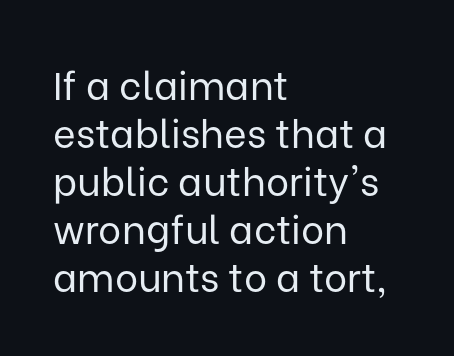
{"serif": "no", "italic": "no", "bold": "no", "weight": "regular", "width": "normal", "stroke_contrast": "low", "x_height": "medium", "monospaced": "no", "underline": "no", "align": "left", "line_spacing_ratio": 1.23, "letter_spacing": "normal", "letter_spacing_em": 0.0, "glyph_px": 39}
